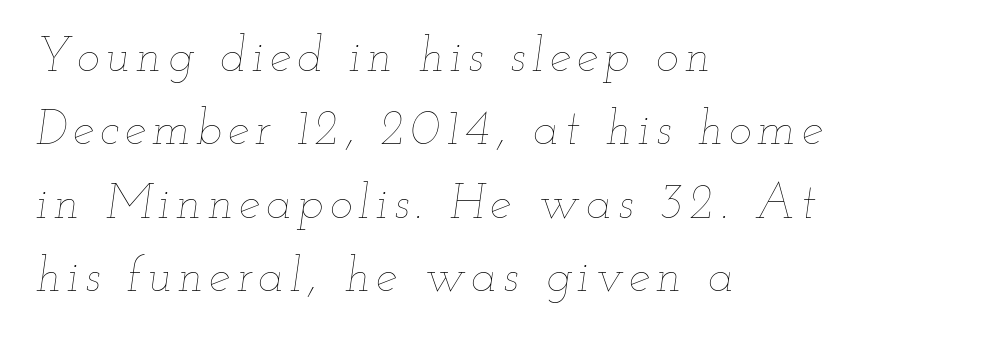
{"italic": "yes", "lean": "right", "slant_degrees": 12, "bold": "no", "weight": "thin", "width": "wide", "stroke_contrast": "low", "x_height": "small", "monospaced": "no", "underline": "no", "align": "left", "line_spacing": "normal", "line_spacing_ratio": 1.53, "glyph_px": 48}
